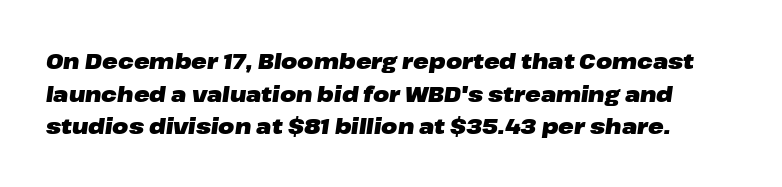
Q: Is the text bold? A: Yes.
Q: Is the text italic (slanted)? A: Yes, it leans right by about 8 degrees.
Q: Is the text underlined? A: No.
Q: Is the spacing between letters normal or unusually wide? A: Normal.
Q: Is the spacing between lines tight, normal or loose? A: Normal.
